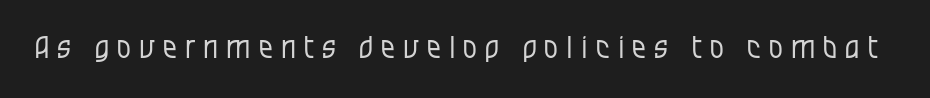
{"serif": "no", "italic": "no", "bold": "no", "weight": "regular", "width": "condensed", "stroke_contrast": "low", "x_height": "large", "monospaced": "no", "underline": "no", "letter_spacing": "wide", "letter_spacing_em": 0.26, "glyph_px": 31}
